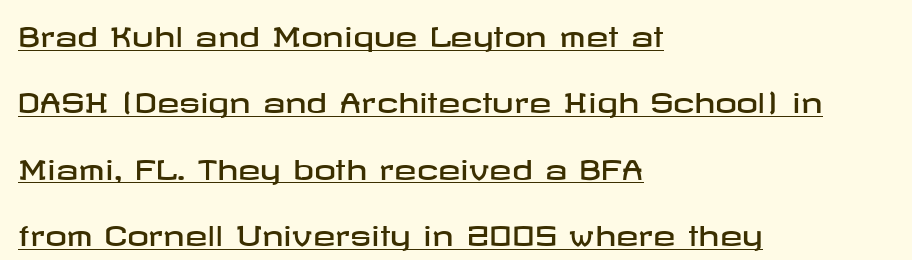
Q: Is the text italic (slanted)? A: No, it is upright.
Q: Is the text underlined? A: Yes.
Q: How is the paragraph aligned? A: Left-aligned.
Q: Is the spacing between letters normal or unusually wide? A: Normal.
Q: Is the spacing between lines tight, normal or loose? A: Loose.
